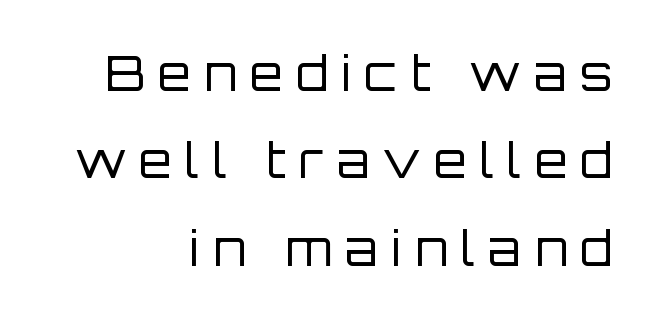
Inter-character spacing is expanded well beyond the font's built-in metrics. Here the designer chose a conventional face with non-uniform glyph widths. Are there feet on the stems? There aren't — it's a sans. Italic? Not at all — the glyphs are vertical.
